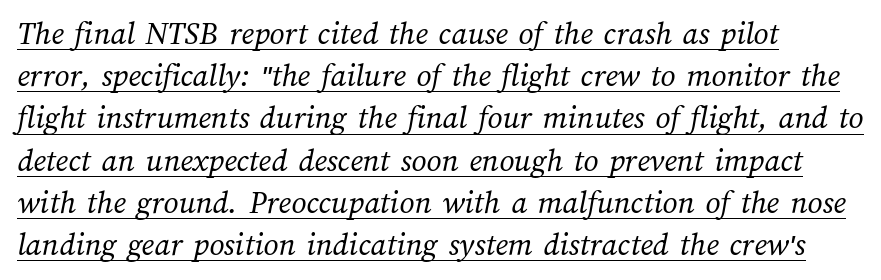
{"bold": "no", "weight": "regular", "width": "normal", "stroke_contrast": "medium", "x_height": "medium", "monospaced": "no", "underline": "yes", "align": "left", "line_spacing": "normal", "line_spacing_ratio": 1.28, "letter_spacing": "normal", "letter_spacing_em": 0.0, "glyph_px": 33}
